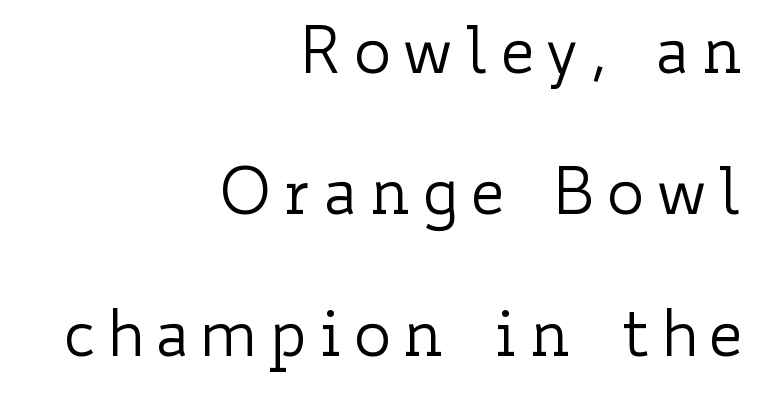
Vertical strokes here are truly vertical. Check the space under the baseline: it is left empty. The compositor pushed each line to the right boundary. The letters advance in unequal steps, a hallmark of proportional type. Vertical stems look standard width or narrower in stroke.
